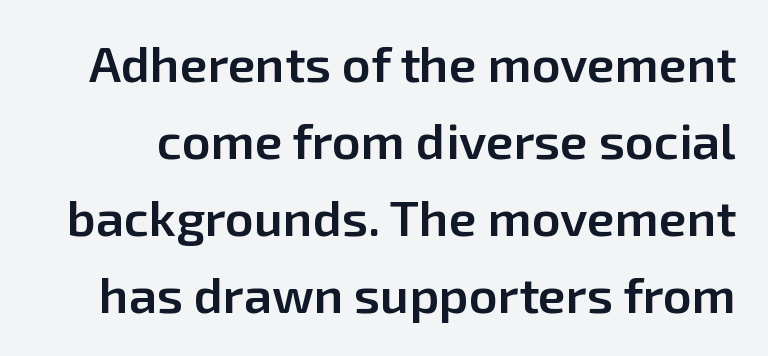
The image shows 50 px semibold sans-serif type, upright; set normal line spacing (1.54x), normal letter spacing, not underlined; low stroke contrast and a medium x-height.
